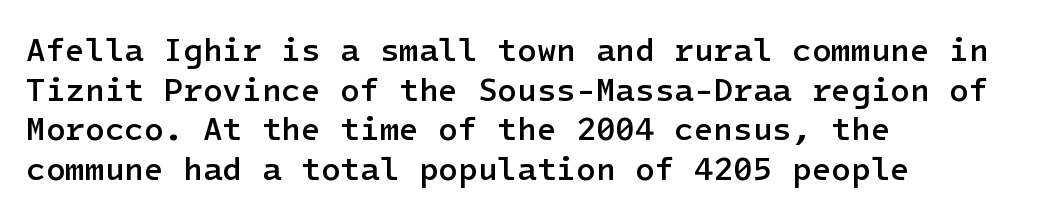
{"serif": "no", "italic": "no", "bold": "semi", "weight": "semibold", "width": "normal", "stroke_contrast": "low", "x_height": "medium", "underline": "no", "align": "left", "line_spacing_ratio": 1.24, "letter_spacing": "normal", "letter_spacing_em": 0.0, "glyph_px": 32}
